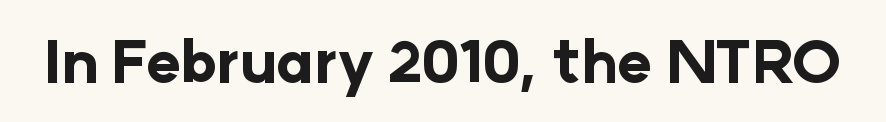
{"serif": "no", "italic": "no", "bold": "yes", "weight": "bold", "width": "normal", "stroke_contrast": "low", "x_height": "medium", "monospaced": "no", "underline": "no", "letter_spacing": "normal", "letter_spacing_em": 0.0, "glyph_px": 58}
